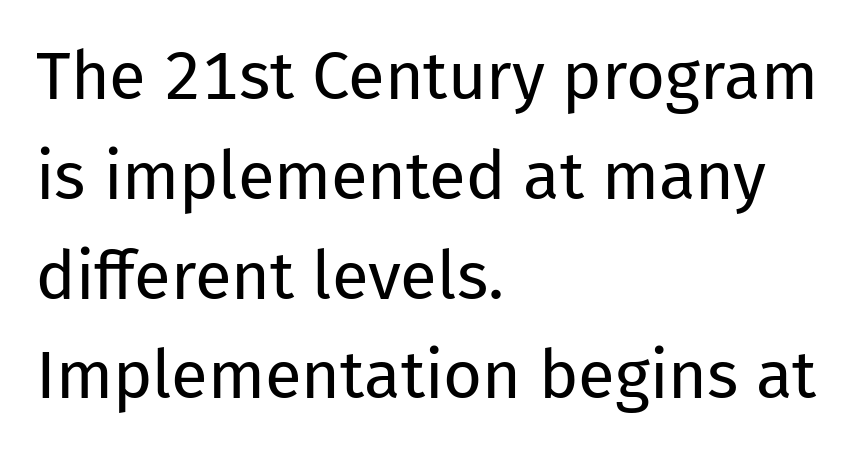
To sum up the face: it is a sans, with no serifs. You could not count columns in this text — the font is proportionally spaced. The string is rendered with underlining switched off. When letters stand straight like this, we call the style roman or upright.
